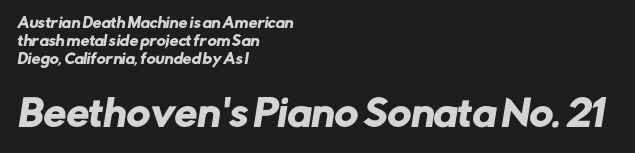
{"serif": "no", "width": "normal", "stroke_contrast": "low", "x_height": "medium", "monospaced": "no", "underline": "no", "align": "left", "line_spacing": "normal", "line_spacing_ratio": 1.29, "letter_spacing": "normal", "letter_spacing_em": 0.0, "larger_block": "second", "size_ratio": 2.57, "glyph_px": 36}
